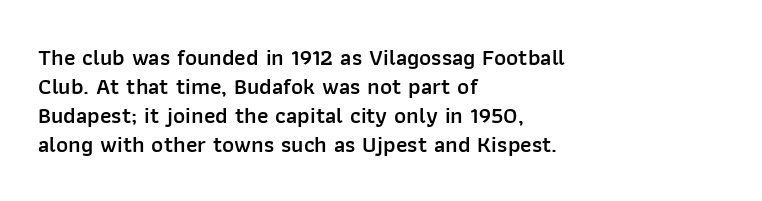
Q: Is the text bold? A: Semi-bold.
Q: Is the text italic (slanted)? A: No, it is upright.
Q: Is the text underlined? A: No.
Q: How is the paragraph aligned? A: Left-aligned.
Q: Is the spacing between letters normal or unusually wide? A: Normal.
Q: Is the spacing between lines tight, normal or loose? A: Normal.
